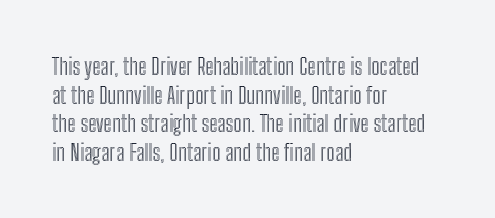
{"italic": "no", "underline": "no", "align": "left", "line_spacing_ratio": 1.24, "letter_spacing": "normal", "letter_spacing_em": 0.0, "glyph_px": 23}
